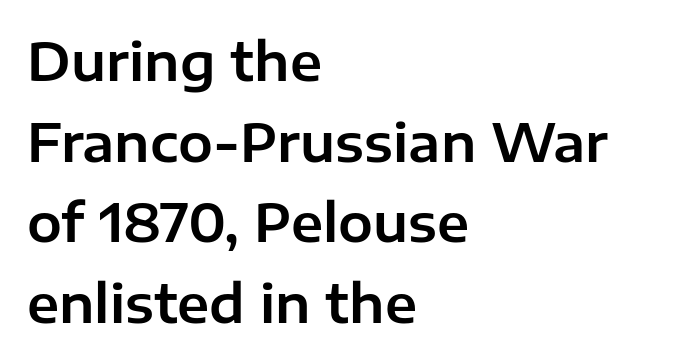
The image shows 52 px sans-serif type, upright; set left-aligned, normal line spacing (1.55x), normal letter spacing, not underlined; low stroke contrast and a medium x-height.
